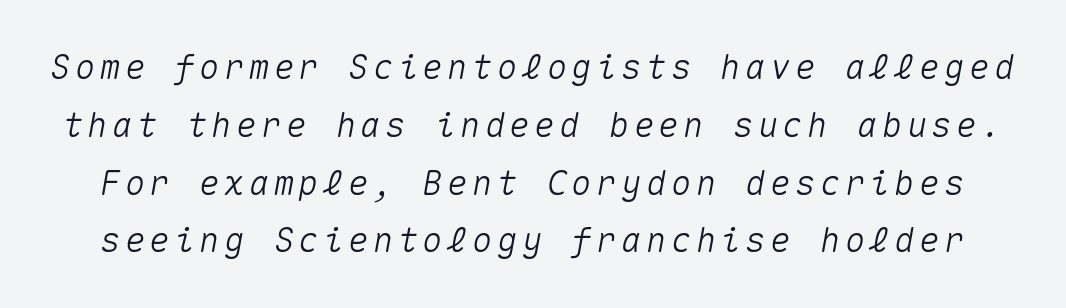
The image shows 34 px text type, italic (leaning right), monospaced; set normal line spacing (1.7x), not underlined; medium stroke contrast and a medium x-height.
